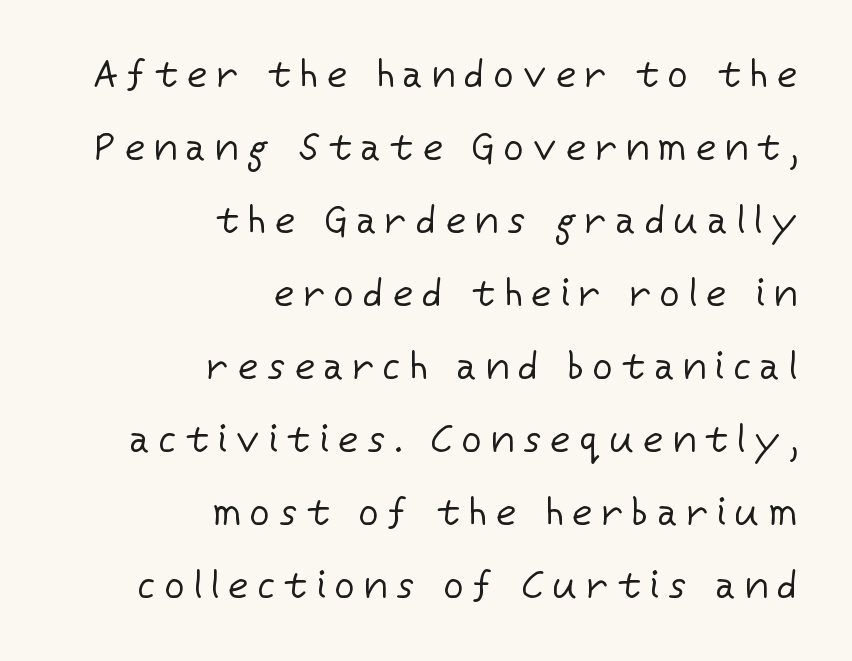
The image shows 39 px regular-weight sans-serif type, upright; set right-aligned, line spacing 1.87x, unusually wide letter spacing (+0.24 em), not underlined; low stroke contrast and a medium x-height.
